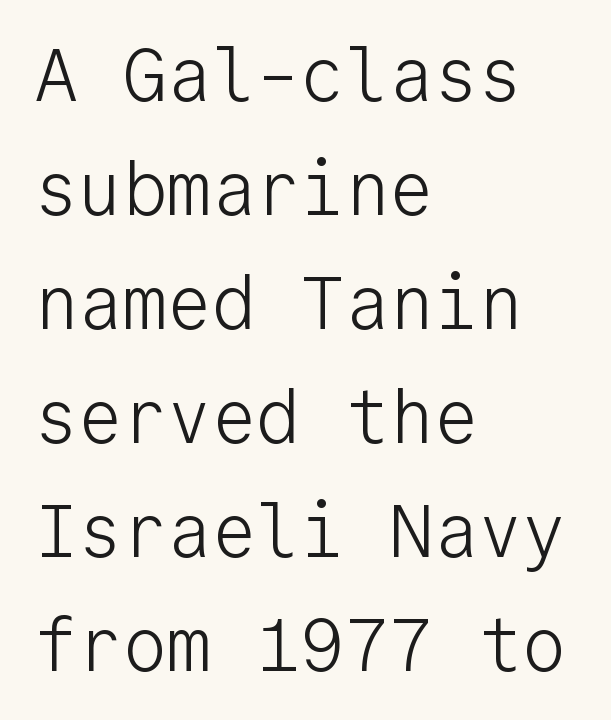
The image shows 74 px light sans-serif type, upright, monospaced; set left-aligned, normal line spacing (1.54x), normal letter spacing, not underlined; low stroke contrast and a medium x-height.
